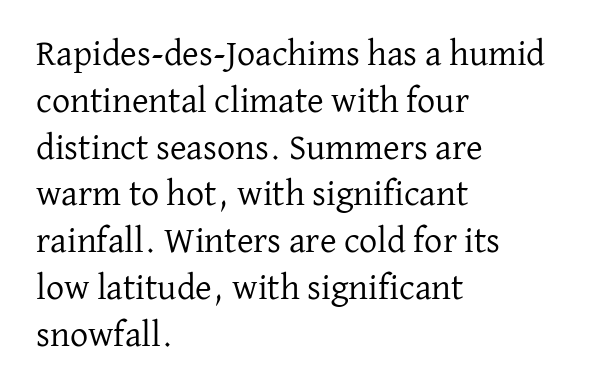
The image shows 36 px regular-weight serif type, upright; set left-aligned, normal line spacing (1.3x), normal letter spacing, not underlined; low stroke contrast and a medium x-height.
